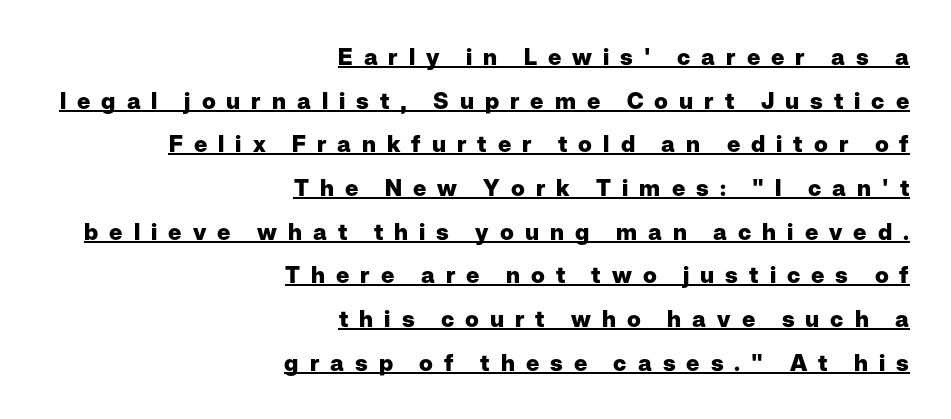
Q: Is the text bold? A: Yes.
Q: Is the text italic (slanted)? A: No, it is upright.
Q: Is the text underlined? A: Yes.
Q: How is the paragraph aligned? A: Right-aligned.
Q: Is the spacing between letters normal or unusually wide? A: Unusually wide.
Q: Is the spacing between lines tight, normal or loose? A: Loose.
